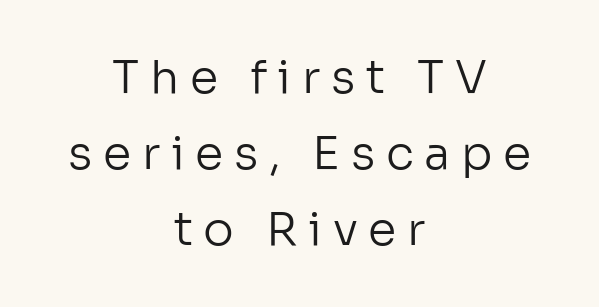
Q: Is the text bold? A: No.
Q: Is the text italic (slanted)? A: No, it is upright.
Q: Is the typeface a serif or a sans-serif typeface? A: Sans-serif.
Q: Is the text underlined? A: No.
Q: How is the paragraph aligned? A: Centered.
Q: Is the spacing between letters normal or unusually wide? A: Unusually wide.
Q: Is the spacing between lines tight, normal or loose? A: Normal.
Q: Width (condensed, normal, or wide)? A: Normal.
Q: Stroke contrast? A: Low.
Q: x-height? A: Medium.
Q: Monospaced? A: No.
